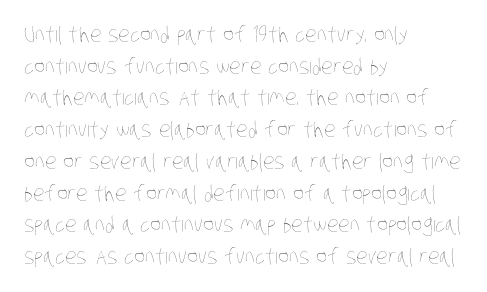
Is the stroke heavy? The answer is a plain regular-or-lighter. A bare baseline throughout the passage. The rows are spaced the way most documents space them. Leftover space on each line is placed entirely after the last word.
